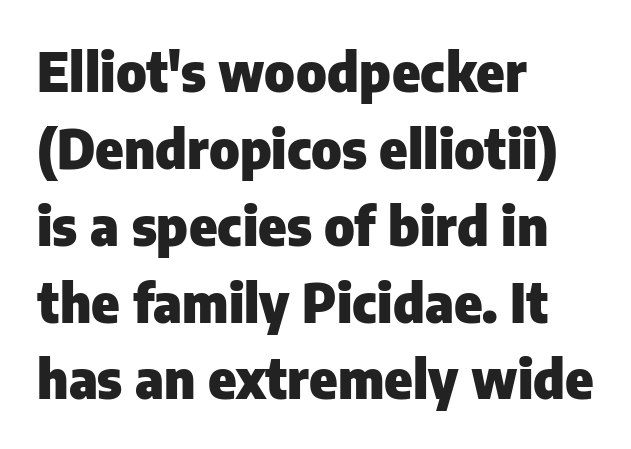
The image shows 53 px heavy sans-serif type, upright; set left-aligned, normal line spacing (1.45x), normal letter spacing, not underlined; low stroke contrast and a medium x-height.
